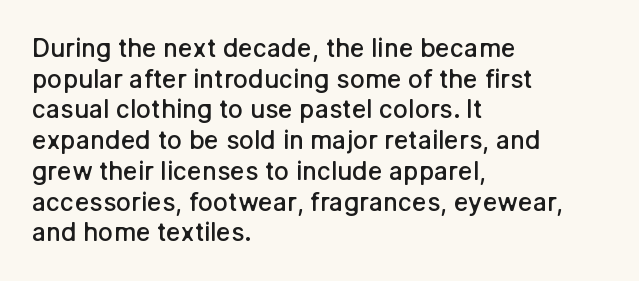
Q: Is the text bold? A: Semi-bold.
Q: Is the text italic (slanted)? A: No, it is upright.
Q: Is the text underlined? A: No.
Q: How is the paragraph aligned? A: Left-aligned.
Q: Is the spacing between letters normal or unusually wide? A: Normal.
